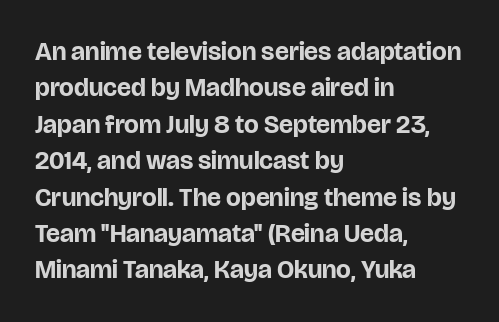
Q: Is the text bold? A: Yes.
Q: Is the text italic (slanted)? A: No, it is upright.
Q: Is the text underlined? A: No.
Q: How is the paragraph aligned? A: Left-aligned.
Q: Is the spacing between letters normal or unusually wide? A: Normal.
Q: Is the spacing between lines tight, normal or loose? A: Normal.
